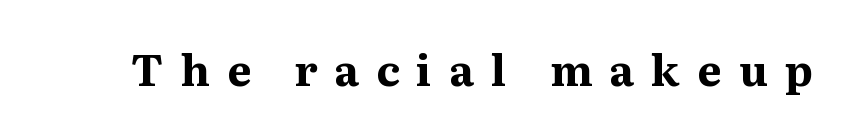
{"serif": "yes", "italic": "no", "bold": "yes", "weight": "bold", "width": "normal", "stroke_contrast": "medium", "x_height": "medium", "monospaced": "no", "underline": "no", "letter_spacing": "wide", "letter_spacing_em": 0.4, "glyph_px": 43}
